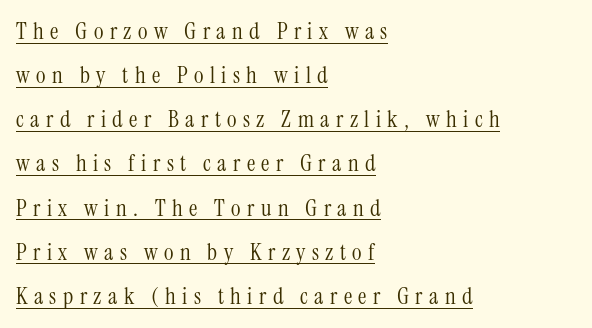
This rendering uses left alignment, leaving the right contour irregular. Underline: present. This sample uses expanded letter spacing, leaving extra air between glyphs. Stems here are at most as thick as an everyday book face.
